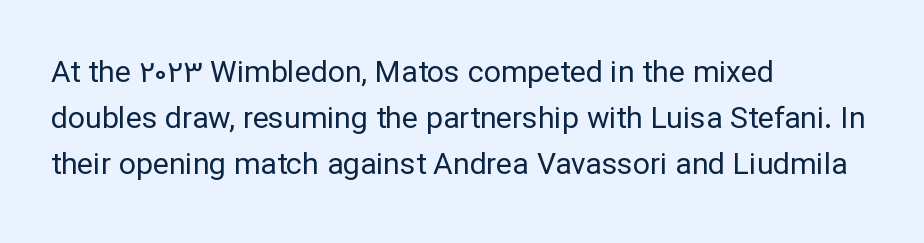
The image shows 30 px regular-weight sans-serif type, upright; set left-aligned, normal line spacing (1.54x), normal letter spacing, not underlined; low stroke contrast and a medium x-height.
